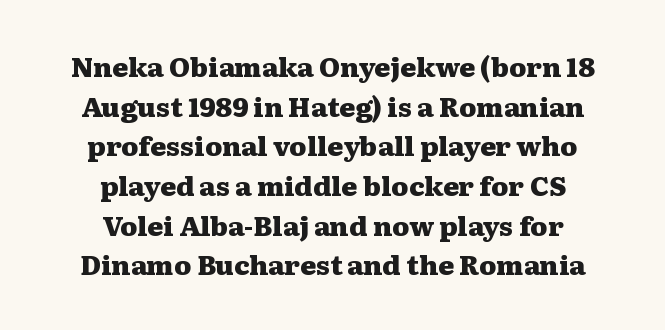
Q: Is the text bold? A: Yes.
Q: Is the text italic (slanted)? A: No, it is upright.
Q: Is the text underlined? A: No.
Q: How is the paragraph aligned? A: Centered.
Q: Is the spacing between letters normal or unusually wide? A: Normal.
Q: Is the spacing between lines tight, normal or loose? A: Normal.
